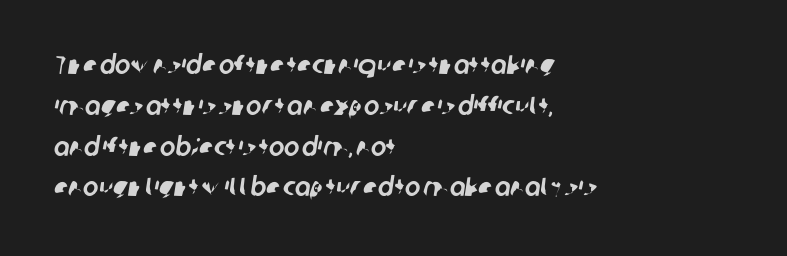
Q: Is the text underlined? A: No.
Q: How is the paragraph aligned? A: Left-aligned.
Q: Is the spacing between letters normal or unusually wide? A: Normal.
Q: Is the spacing between lines tight, normal or loose? A: Normal.
